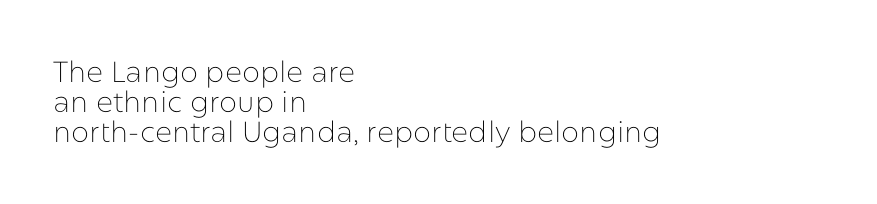
In terms of posture, this sample is upright. The compositor pushed each line to the left boundary. The specimen omits any rule beneath the text block's lines. Nothing unusual about the tracking: characters are spaced as the font intends. You can tell from the bare stems that sans-serif type was used.
